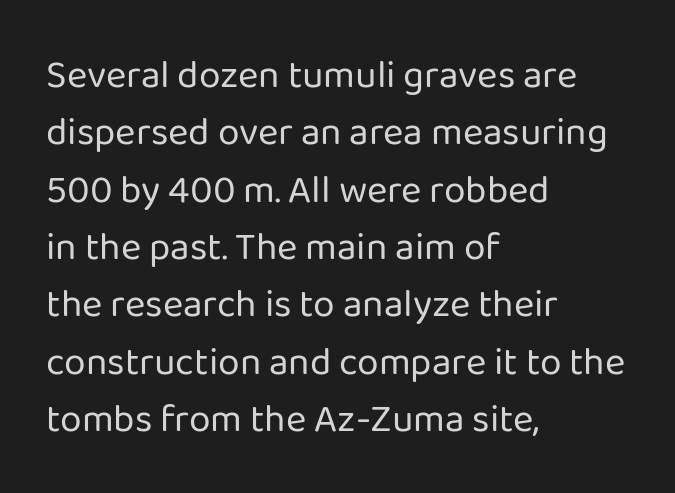
The image shows 39 px regular-weight sans-serif type, upright; set left-aligned, normal line spacing (1.47x), normal letter spacing, not underlined; low stroke contrast and a medium x-height.
